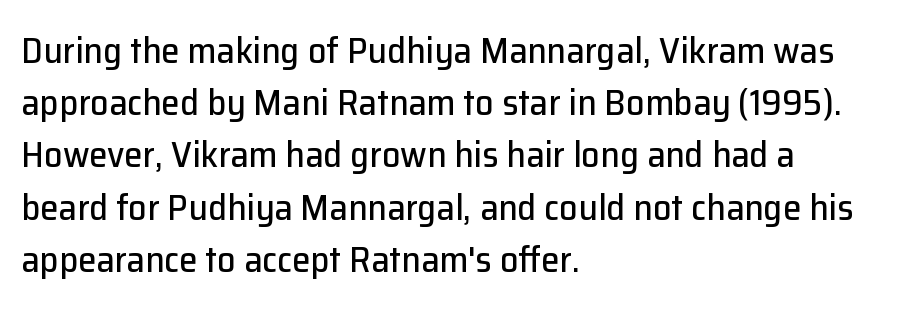
The letters advance in unequal steps, a hallmark of proportional type. Letterform terminals end flat and unadorned throughout the passage. Underlining? Definitely not there. This sample uses an upright cut, with every glyph sitting square on the baseline. Characters follow at the spacing the type designer built in.
